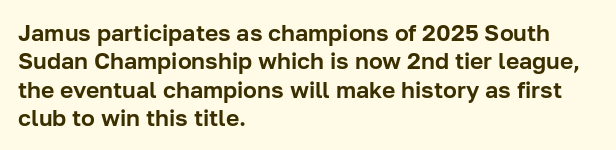
Q: Is the text italic (slanted)? A: No, it is upright.
Q: Is the text underlined? A: No.
Q: How is the paragraph aligned? A: Left-aligned.
Q: Is the spacing between letters normal or unusually wide? A: Normal.
